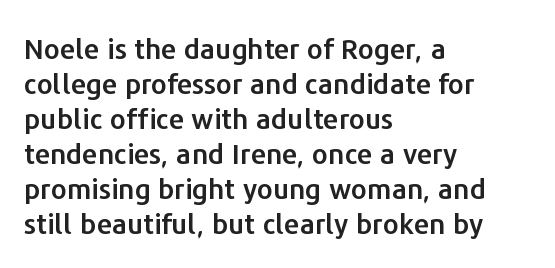
Q: Is the text italic (slanted)? A: No, it is upright.
Q: Is the typeface a serif or a sans-serif typeface? A: Sans-serif.
Q: Is the text underlined? A: No.
Q: How is the paragraph aligned? A: Left-aligned.
Q: Is the spacing between letters normal or unusually wide? A: Normal.
Q: Is the spacing between lines tight, normal or loose? A: Normal.
Q: Width (condensed, normal, or wide)? A: Normal.
Q: Stroke contrast? A: Low.
Q: x-height? A: Medium.
Q: Monospaced? A: No.
